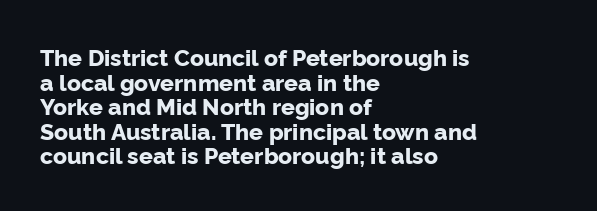
The image shows 23 px bold type, upright; set left-aligned, tight line spacing (1.07x), normal letter spacing, not underlined.
